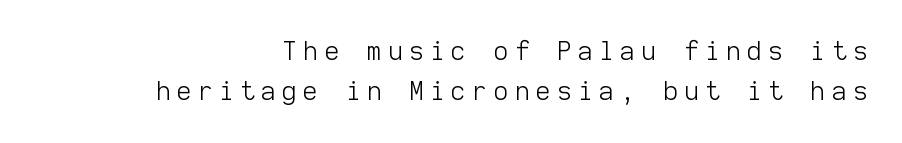
The image shows 25 px text type, upright; set normal line spacing (1.62x), unusually wide letter spacing (+0.27 em), not underlined.
